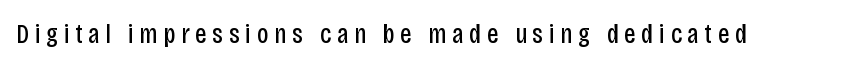
Looks like regular typesetting: each glyph gets only the width it needs. Someone cranked the tracking dial way up on this one. Stems and bowls with no extra thickness — not bold. Serifs: no, the terminals of the letterforms are clean.
